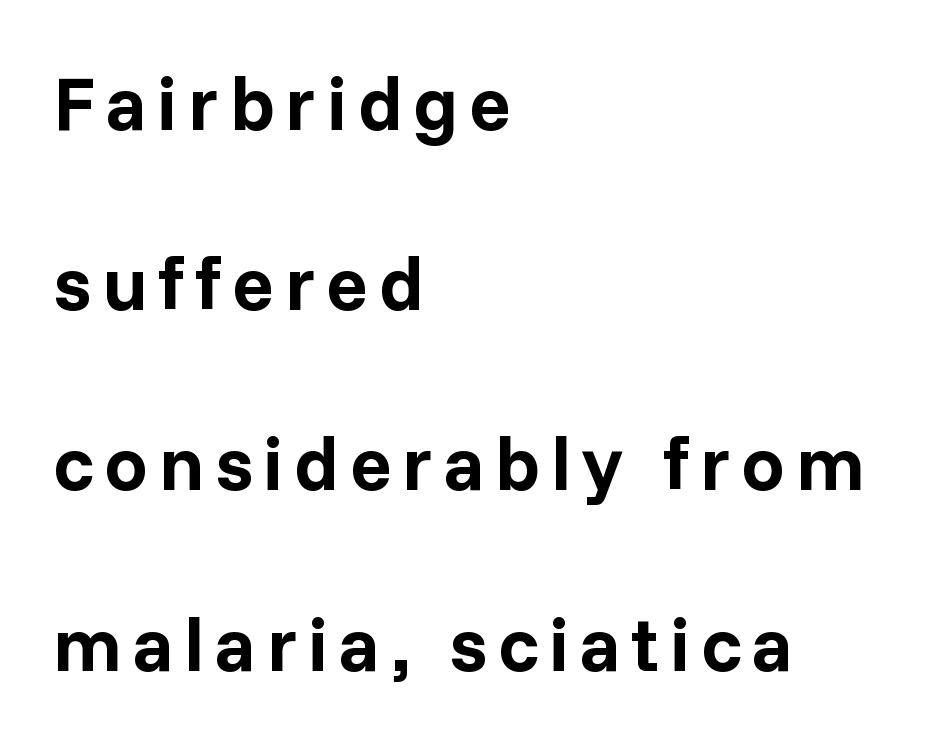
One-word summary of the alignment: left. A sans-serif font was chosen for this passage. No word sits above an underline. Does the lettering tilt? It doesn't — this is upright. Typographic density is high because the face is bold.
